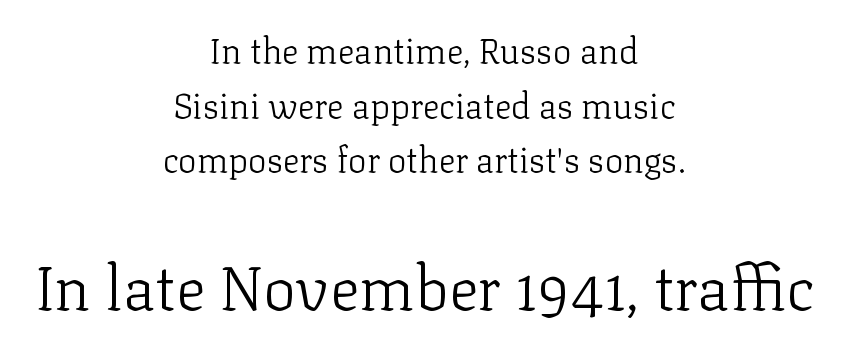
{"serif": "yes", "italic": "no", "bold": "no", "weight": "light", "width": "normal", "stroke_contrast": "low", "x_height": "medium", "monospaced": "no", "underline": "no", "align": "center", "line_spacing": "normal", "line_spacing_ratio": 1.56, "letter_spacing": "normal", "letter_spacing_em": 0.0, "larger_block": "second", "size_ratio": 1.77, "glyph_px": 62}
